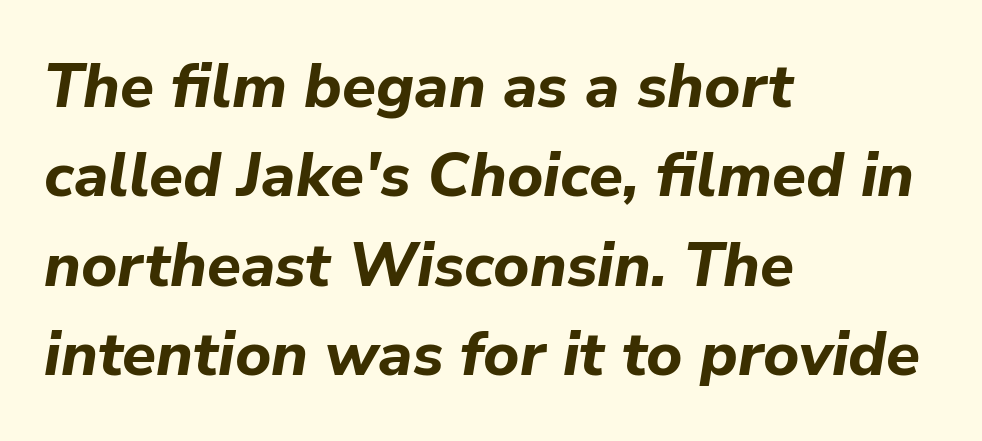
Q: Is the text bold? A: Yes.
Q: Is the text italic (slanted)? A: Yes, it leans right by about 9 degrees.
Q: Is the text underlined? A: No.
Q: How is the paragraph aligned? A: Left-aligned.
Q: Is the spacing between letters normal or unusually wide? A: Normal.
Q: Is the spacing between lines tight, normal or loose? A: Normal.
Q: Width (condensed, normal, or wide)? A: Normal.
Q: Stroke contrast? A: Low.
Q: x-height? A: Medium.
Q: Monospaced? A: No.
